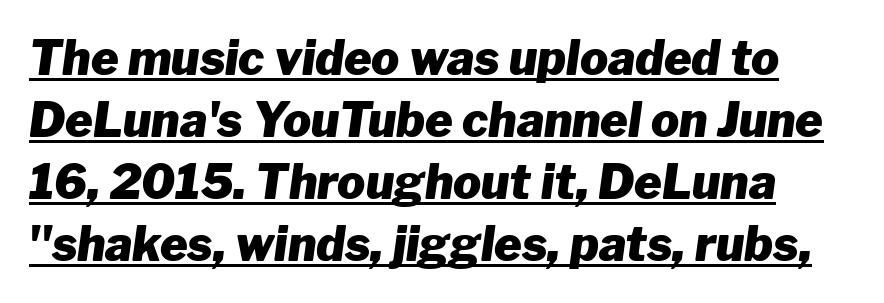
Q: Is the text bold? A: Yes.
Q: Is the text italic (slanted)? A: Yes, it leans right by about 8 degrees.
Q: Is the text underlined? A: Yes.
Q: Is the spacing between letters normal or unusually wide? A: Normal.
Q: Is the spacing between lines tight, normal or loose? A: Normal.
Q: Width (condensed, normal, or wide)? A: Normal.
Q: Stroke contrast? A: Low.
Q: x-height? A: Medium.
Q: Monospaced? A: No.
